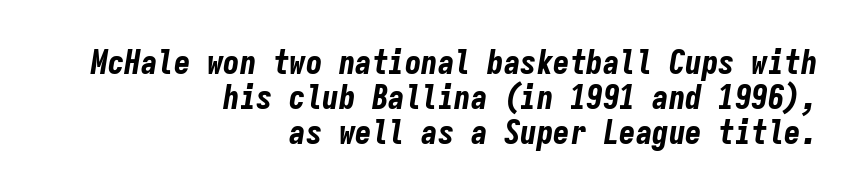
{"italic": "yes", "lean": "right", "slant_degrees": 9, "bold": "yes", "weight": "bold", "width": "condensed", "stroke_contrast": "low", "x_height": "medium", "monospaced": "yes", "underline": "no", "align": "right", "line_spacing": "tight", "line_spacing_ratio": 1.06, "letter_spacing": "normal", "letter_spacing_em": 0.0, "glyph_px": 33}
